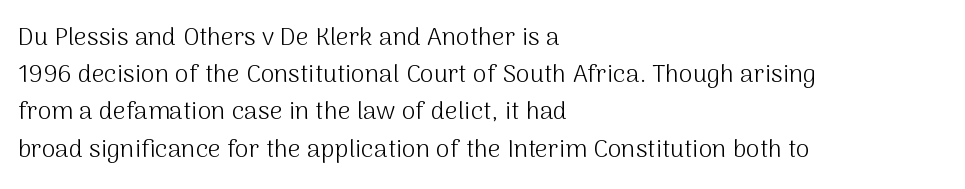
{"italic": "no", "bold": "no", "underline": "no", "align": "left", "line_spacing": "normal", "line_spacing_ratio": 1.49, "letter_spacing": "normal", "letter_spacing_em": 0.0, "glyph_px": 25}
